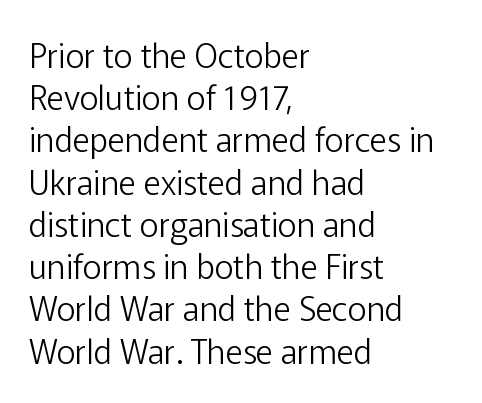
{"serif": "no", "italic": "no", "bold": "no", "weight": "light", "width": "normal", "stroke_contrast": "low", "x_height": "medium", "monospaced": "no", "underline": "no", "align": "left", "line_spacing": "normal", "line_spacing_ratio": 1.28, "letter_spacing": "normal", "letter_spacing_em": 0.0, "glyph_px": 33}
